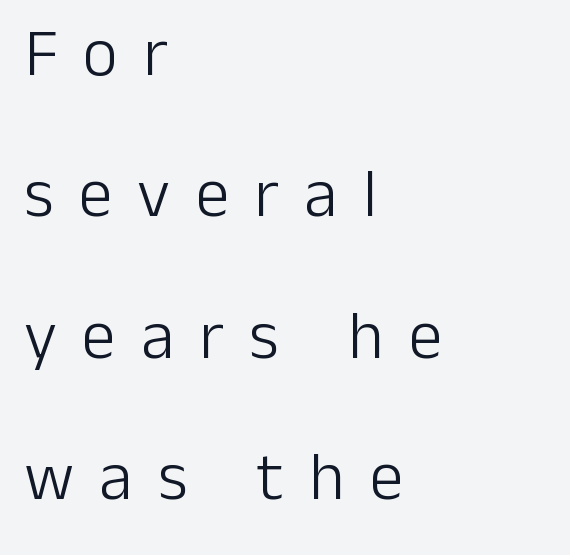
The image shows 68 px light sans-serif type, upright; set left-aligned, loose line spacing (2.08x), unusually wide letter spacing (+0.37 em), not underlined; low stroke contrast and a medium x-height.
